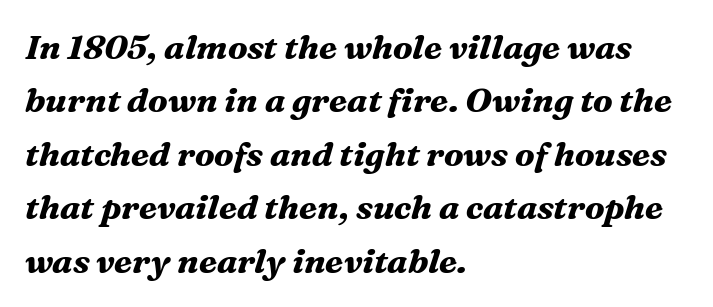
The image shows 34 px bold serif type, italic (leaning right); set left-aligned, normal line spacing (1.57x), normal letter spacing, not underlined; medium stroke contrast and a medium x-height.
